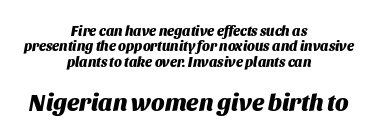
Set as a true bold cut, around the 700 mark. Slant detected: the letters are inclined. In this sample the second text group is rendered at the bigger scale. Caption: standard tracking, unaltered. Honestly, there is no underline to notice here at all.
